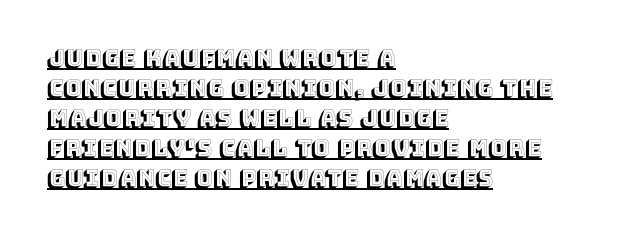
In terms of leading, this rendering sits right in the middle. This sample uses plain, unmodified letter spacing. Italic? Not at all — the glyphs are vertical. The specimen includes a rule beneath the text block's lines. The setting favours the left margin, as ordinary paragraphs usually do.
